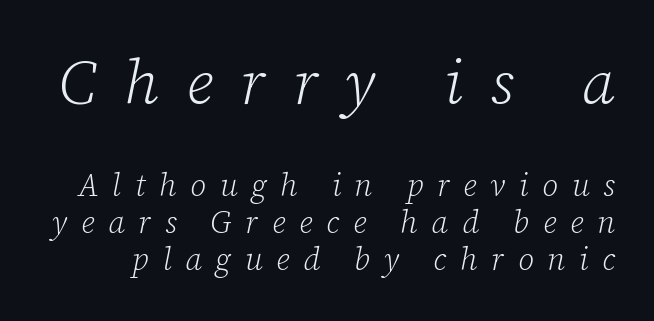
This rendering widens character spacing well past its baseline value. Looks like regular typesetting: each glyph gets only the width it needs. Weight: regular or lighter. Caption: upper text group enlarged, lower text group reduced.
